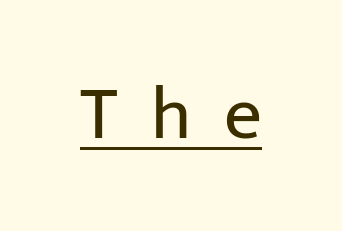
The image shows 75 px regular-weight sans-serif type, upright; set unusually wide letter spacing (+0.44 em), underlined; low stroke contrast and a medium x-height.
